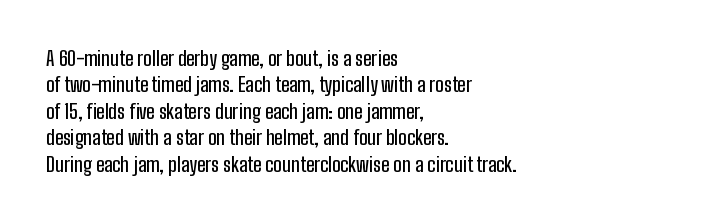
Default kerning and tracking; the words read as compact shapes. Evenly set lines give the paragraph a standard silhouette. In CSS terms this would be text-align: left. A bare baseline throughout the passage. Every character sits straight up, as roman type does.
